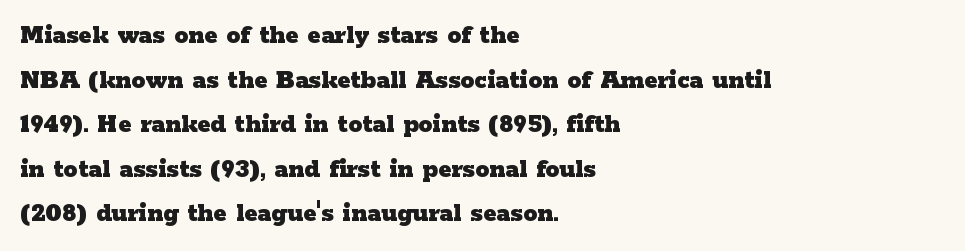
Notice how the passage keeps a crisp vertical edge on the left only. Old-style or modern, the face here clearly has serifs. How would I describe the line gaps? Plain and ordinary. Style check: upright.
